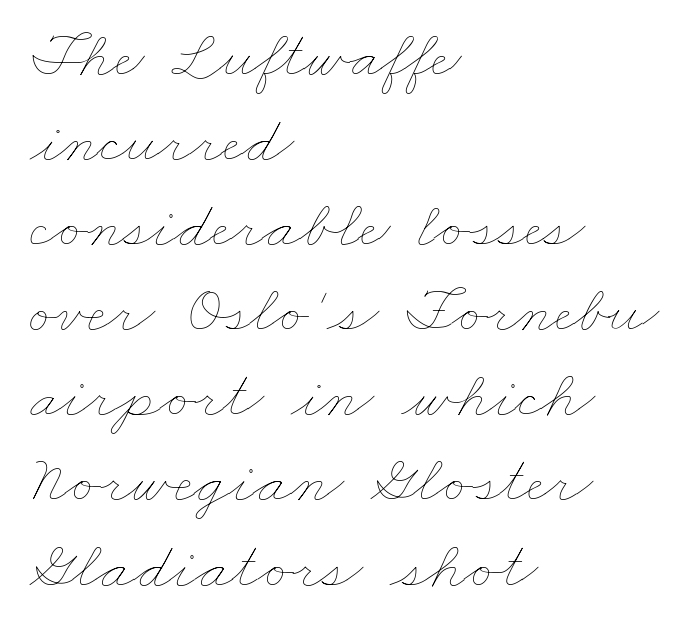
The image shows 67 px thin, wide type; set left-aligned, normal line spacing (1.27x), normal letter spacing, not underlined; low stroke contrast and a small x-height.
